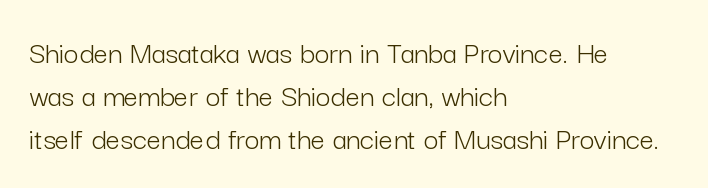
The image shows 32 px light sans-serif type, upright; set left-aligned, normal line spacing (1.34x), normal letter spacing, not underlined; low stroke contrast and a medium x-height.
